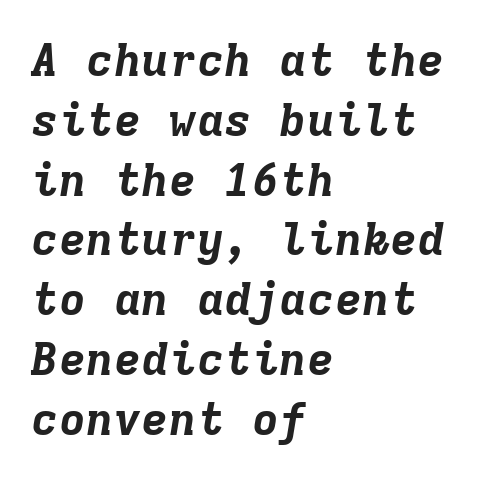
{"italic": "yes", "lean": "right", "slant_degrees": 9, "bold": "yes", "weight": "bold", "width": "normal", "stroke_contrast": "low", "x_height": "medium", "monospaced": "yes", "underline": "no", "align": "left", "line_spacing": "normal", "line_spacing_ratio": 1.3, "letter_spacing": "normal", "letter_spacing_em": 0.0, "glyph_px": 46}
